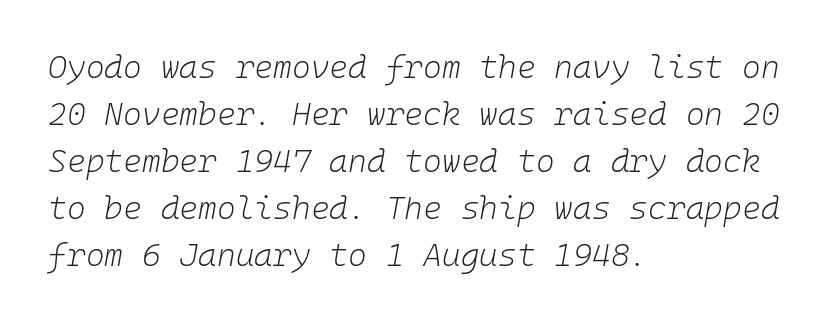
Q: Is the text bold? A: No.
Q: Is the text italic (slanted)? A: Yes, it leans right by about 10 degrees.
Q: Is the text underlined? A: No.
Q: How is the paragraph aligned? A: Left-aligned.
Q: Is the spacing between letters normal or unusually wide? A: Normal.
Q: Is the spacing between lines tight, normal or loose? A: Normal.
Q: Width (condensed, normal, or wide)? A: Normal.
Q: Stroke contrast? A: Low.
Q: x-height? A: Medium.
Q: Monospaced? A: Yes.
